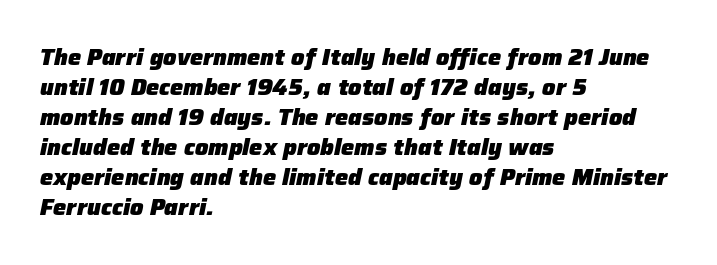
Regular leading. This rendering uses left alignment, leaving the right contour irregular. Tall strokes in this sample are angled rather than plumb. Unmarked baselines from the first word to the last.
